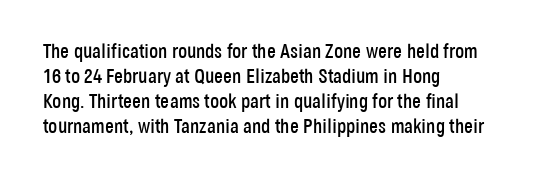
The image shows 20 px text type, upright; set left-aligned, normal line spacing (1.25x), normal letter spacing, not underlined.
